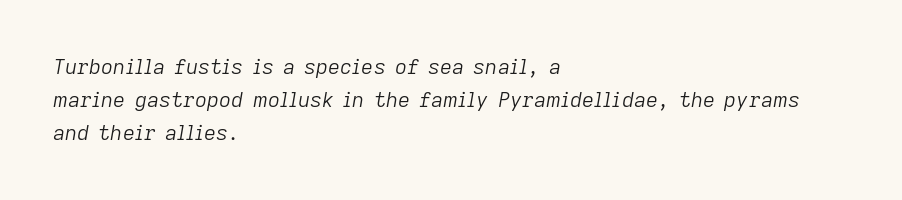
The image shows 21 px text type, italic (leaning right); set left-aligned, normal line spacing (1.58x), normal letter spacing, not underlined.
